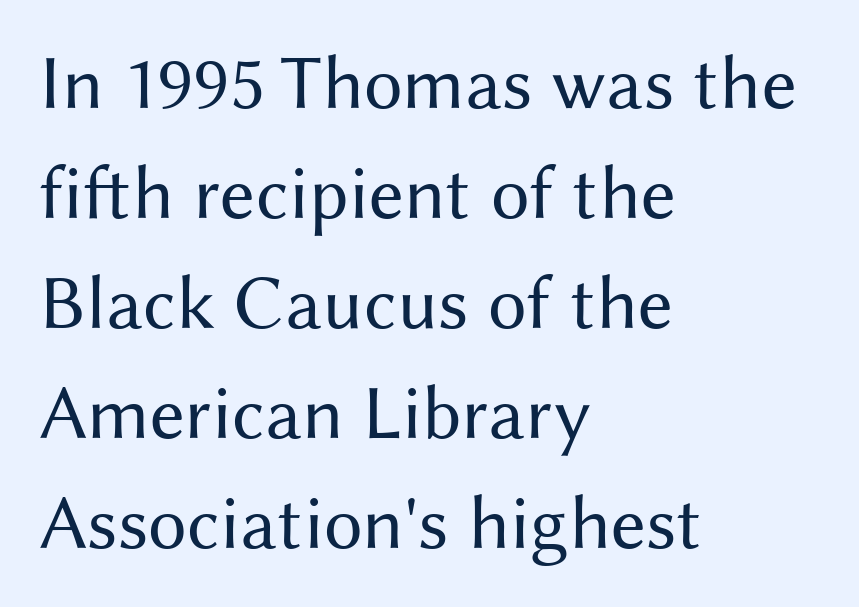
Q: Is the text bold? A: No.
Q: Is the text italic (slanted)? A: No, it is upright.
Q: Is the typeface a serif or a sans-serif typeface? A: Sans-serif.
Q: Is the text underlined? A: No.
Q: How is the paragraph aligned? A: Left-aligned.
Q: Is the spacing between letters normal or unusually wide? A: Normal.
Q: Is the spacing between lines tight, normal or loose? A: Normal.
Q: Width (condensed, normal, or wide)? A: Normal.
Q: Stroke contrast? A: Medium.
Q: x-height? A: Medium.
Q: Monospaced? A: No.
